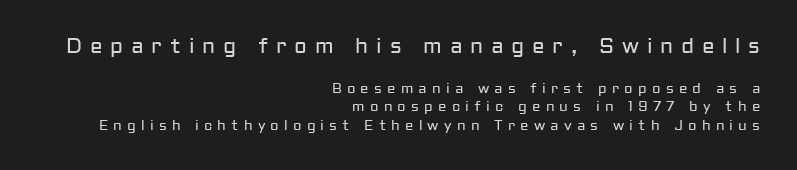
Plain, unruled lines of type. Stem width sits at or under what a default text font uses. The line texture is sparse and dotted thanks to wide tracking. Character size in the leading block exceeds that of the trailing block. No italicization has been applied; the sample stays upright. A typesetter would call this leading conventional body-copy spacing.
